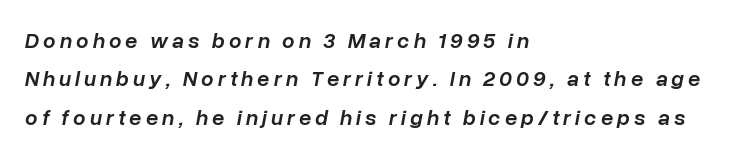
{"italic": "yes", "lean": "right", "slant_degrees": 10, "bold": "semi", "underline": "no", "align": "left", "line_spacing_ratio": 1.75, "glyph_px": 22}
